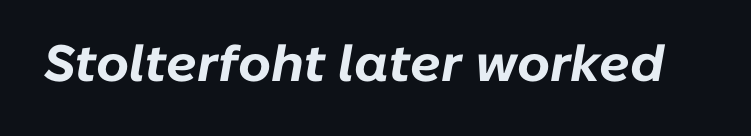
The image shows 51 px bold type, italic (leaning right); set normal letter spacing, not underlined; low stroke contrast and a medium x-height.
